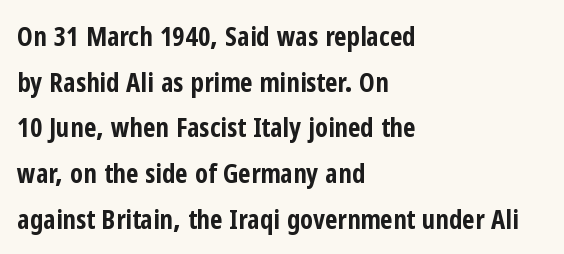
Regular leading. Check the space under the baseline: it is left empty. These lines are set flush left with a ragged right edge. When letters stand straight like this, we call the style roman or upright. The letterforms sit shoulder to shoulder at normal distance.
